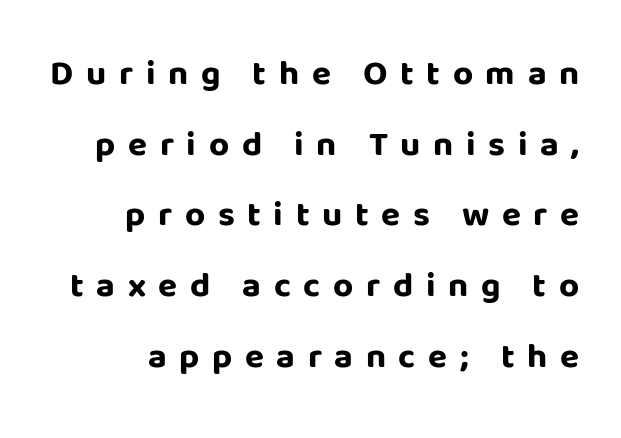
Rendered with straight, roman letterforms. The rendering uses a large line-height, opening up the rows. The tracking reads as deliberately expanded to a designer's eye. Visually the block forms a straight wall on the right and a jagged coastline on the left.
